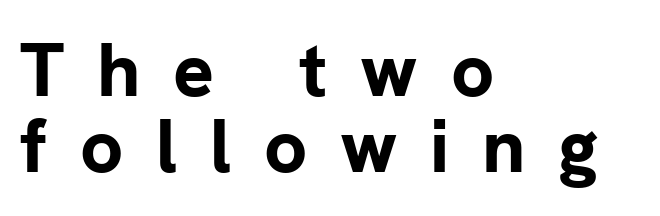
The image shows 76 px bold sans-serif type, upright; set left-aligned, tight line spacing (1.0x), unusually wide letter spacing (+0.43 em), not underlined; low stroke contrast and a medium x-height.
